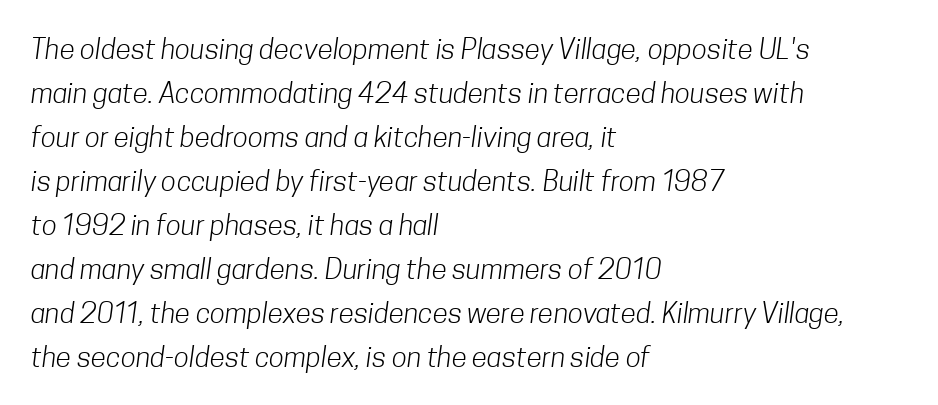
The image shows 28 px light, condensed sans-serif type; set left-aligned, normal line spacing (1.57x), normal letter spacing, not underlined; low stroke contrast and a medium x-height.
